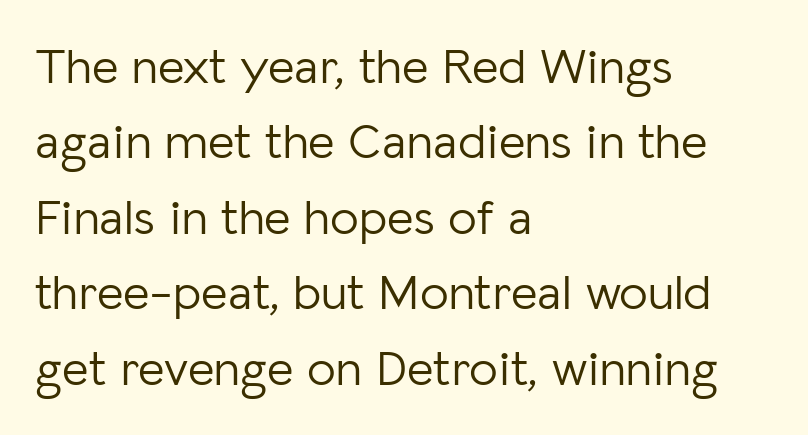
{"serif": "no", "italic": "no", "bold": "no", "weight": "light", "width": "normal", "stroke_contrast": "low", "x_height": "medium", "monospaced": "no", "underline": "no", "align": "left", "line_spacing": "normal", "line_spacing_ratio": 1.48, "letter_spacing": "normal", "letter_spacing_em": 0.0, "glyph_px": 51}
